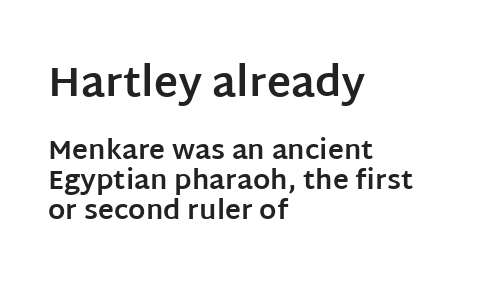
Check under the words: just untouched page. The paragraph has a hard left edge and a soft right edge. Students, observe: this is what under-led, compact text looks like. The rendering shows plain stroke endings on the letterforms — a sans-serif design.
